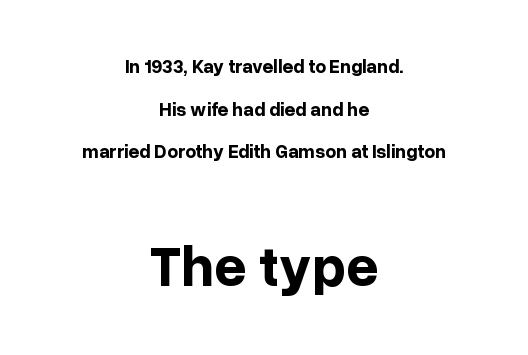
{"serif": "no", "italic": "no", "bold": "yes", "weight": "bold", "width": "normal", "stroke_contrast": "low", "x_height": "medium", "monospaced": "no", "underline": "no", "align": "center", "line_spacing": "loose", "line_spacing_ratio": 2.24, "letter_spacing": "normal", "letter_spacing_em": 0.0, "larger_block": "second", "size_ratio": 3.0, "glyph_px": 57}
